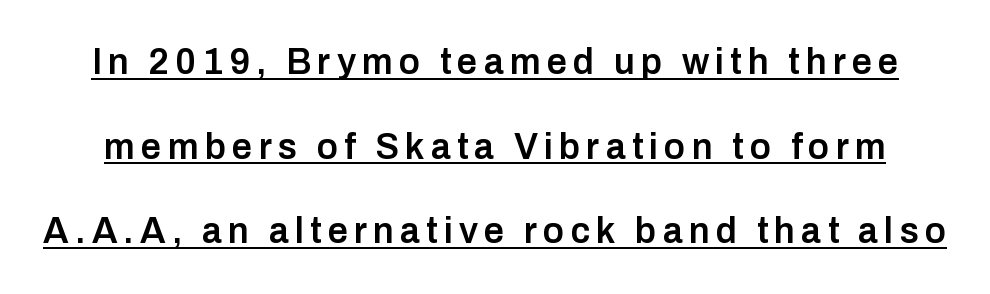
{"serif": "no", "italic": "no", "bold": "semi", "weight": "semibold", "width": "normal", "stroke_contrast": "low", "x_height": "medium", "monospaced": "no", "underline": "yes", "line_spacing": "loose", "line_spacing_ratio": 2.35, "glyph_px": 36}
